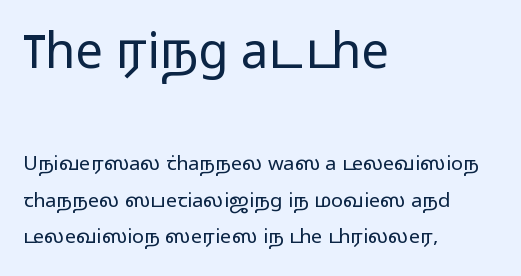
The image shows 49 px light, wide sans-serif type, upright; set left-aligned, line spacing 1.82x, normal letter spacing, not underlined; the first (top) block is 2.45x larger; low stroke contrast and a medium x-height.
